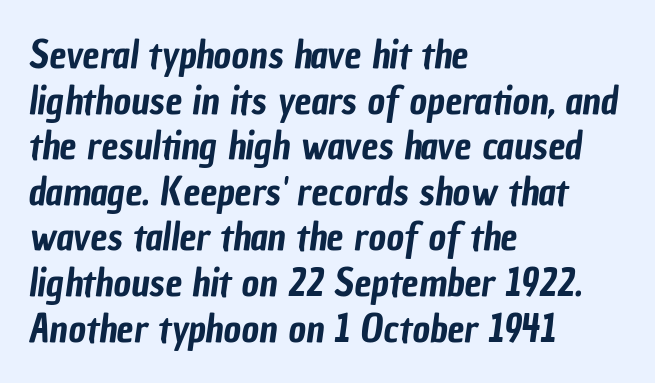
Q: Is the typeface a serif or a sans-serif typeface? A: Sans-serif.
Q: Is the text underlined? A: No.
Q: How is the paragraph aligned? A: Left-aligned.
Q: Is the spacing between letters normal or unusually wide? A: Normal.
Q: Width (condensed, normal, or wide)? A: Condensed.
Q: Stroke contrast? A: Low.
Q: x-height? A: Medium.
Q: Monospaced? A: No.
